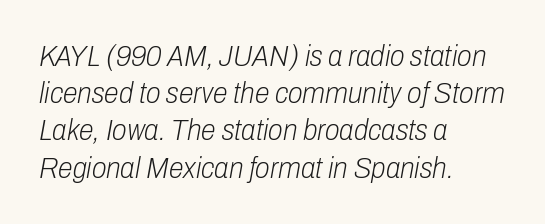
The image shows 30 px light, condensed type, italic (leaning right); set left-aligned, line spacing 1.24x, normal letter spacing, not underlined; low stroke contrast and a medium x-height.
